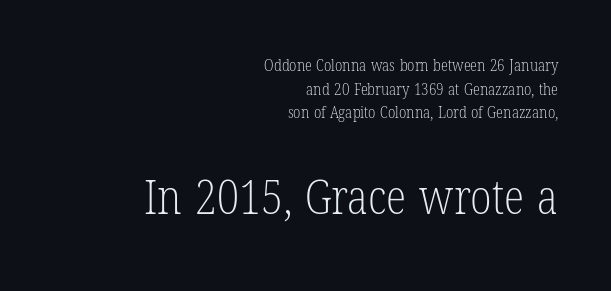
The space between consecutive lines is moderate. Notice how the passage keeps a crisp vertical edge on the right only. Nothing heavy about these letters — not bold at all. A clean baseline with only descenders dipping below it. Yep, those are serifs on the letters. Look at the glyph heights: the lower group is clearly the bigger setting.
